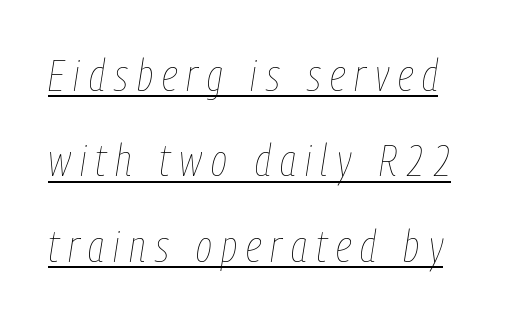
Each letter keeps its own natural width here, so spacing adapts to shape. Short note: letters widely spaced. If you measured baseline to baseline, you'd find a long distance. The letters are slanted; this is an italic face. Heft: none added — not bold.
